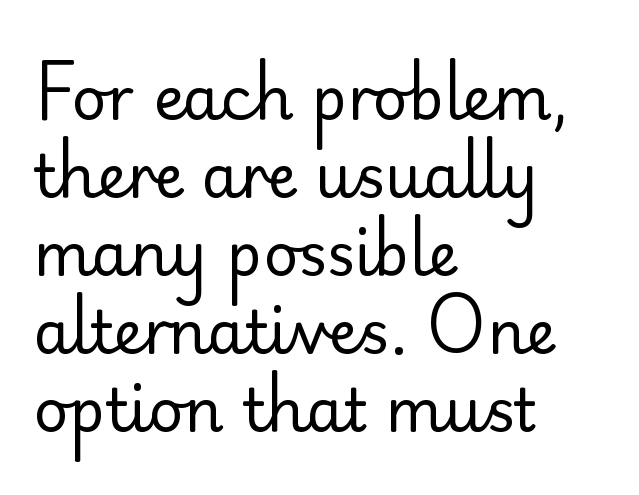
{"serif": "no", "italic": "no", "bold": "no", "weight": "regular", "width": "normal", "stroke_contrast": "low", "x_height": "small", "monospaced": "no", "underline": "no", "align": "left", "line_spacing": "normal", "line_spacing_ratio": 1.3, "letter_spacing": "normal", "letter_spacing_em": 0.0, "glyph_px": 60}
